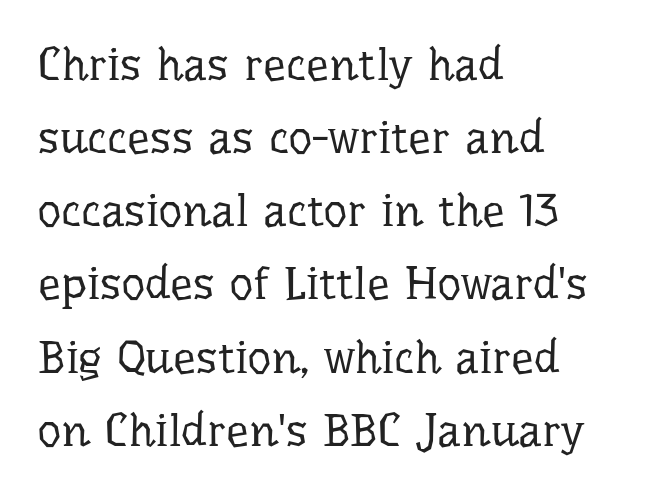
Q: Is the text bold? A: No.
Q: Is the text italic (slanted)? A: No, it is upright.
Q: Is the typeface a serif or a sans-serif typeface? A: Serif.
Q: Is the text underlined? A: No.
Q: How is the paragraph aligned? A: Left-aligned.
Q: Is the spacing between letters normal or unusually wide? A: Normal.
Q: Is the spacing between lines tight, normal or loose? A: Normal.
Q: Width (condensed, normal, or wide)? A: Normal.
Q: Stroke contrast? A: Low.
Q: x-height? A: Medium.
Q: Monospaced? A: No.
